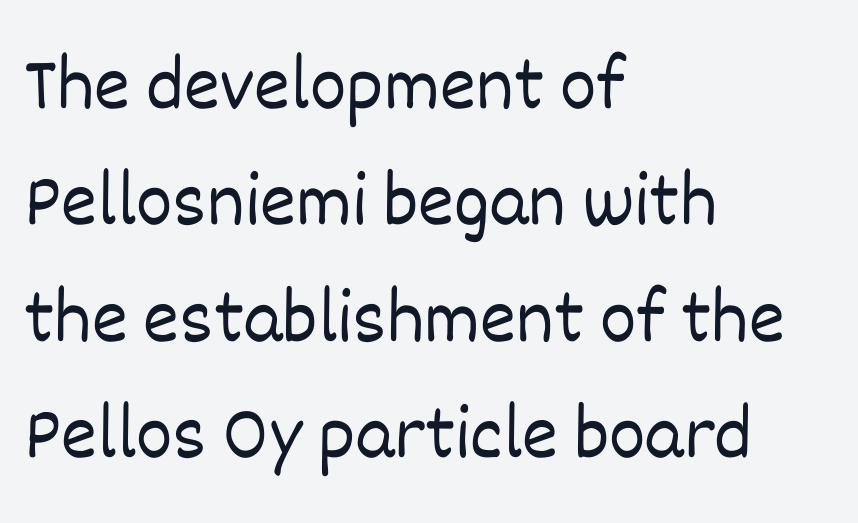
{"italic": "no", "bold": "no", "weight": "light", "width": "normal", "stroke_contrast": "low", "x_height": "large", "monospaced": "no", "underline": "no", "align": "left", "line_spacing": "normal", "line_spacing_ratio": 1.51, "letter_spacing": "normal", "letter_spacing_em": 0.0, "glyph_px": 77}
